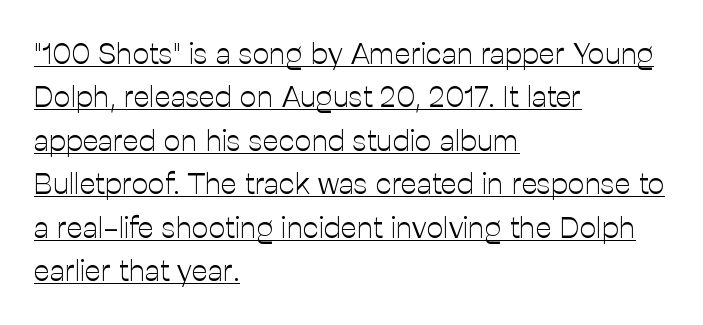
The image shows 30 px light sans-serif type, upright; set left-aligned, normal line spacing (1.45x), normal letter spacing, underlined; low stroke contrast and a medium x-height.
